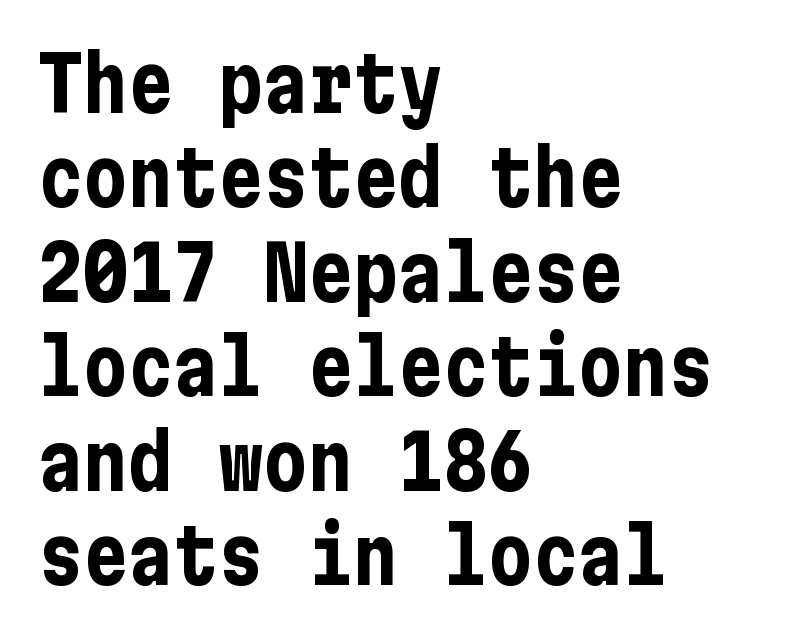
Words float on clear page, feet unadorned. Is this a sans? Yes — the strokes have no serifs. Does the copy run flush right? No — it runs flush left. Upright lettering throughout. Chunky letters — that's bold for sure. Letter spacing: default.
